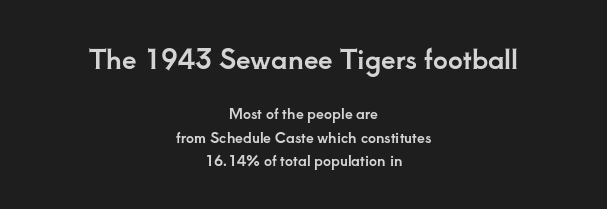
Bare-footed words on every line. A normal amount of white space separates one row of letters from the next. Letter spacing: default. Bigger letters appear in the top chunk; the bottom chunk is reduced. Teacher's note: observe the equal gaps on both sides — that is centered alignment.
